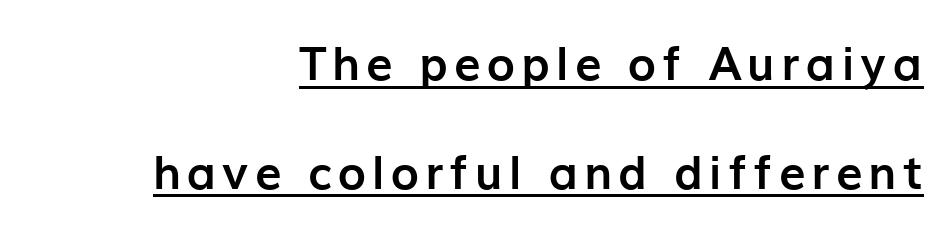
{"serif": "no", "italic": "no", "bold": "yes", "weight": "semibold", "width": "normal", "stroke_contrast": "low", "x_height": "medium", "monospaced": "no", "underline": "yes", "align": "right", "line_spacing": "loose", "line_spacing_ratio": 2.31, "glyph_px": 47}
